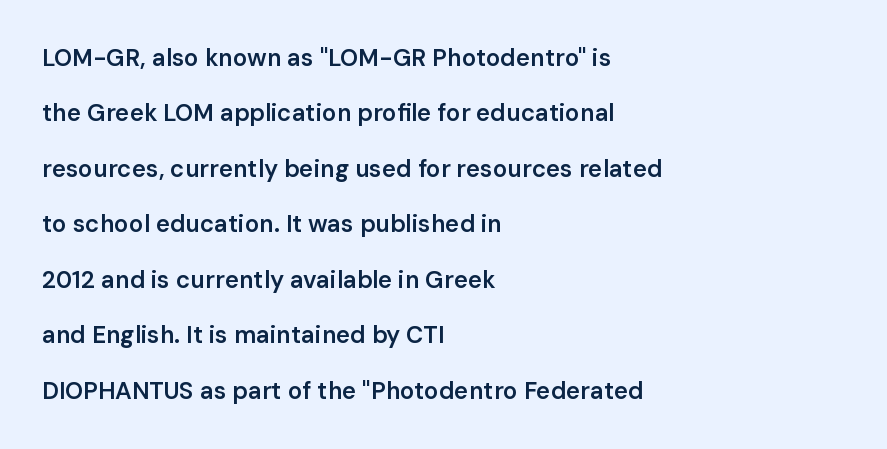
{"italic": "no", "bold": "semi", "underline": "no", "align": "left", "line_spacing": "loose", "line_spacing_ratio": 2.31, "letter_spacing": "normal", "letter_spacing_em": 0.0, "glyph_px": 24}
